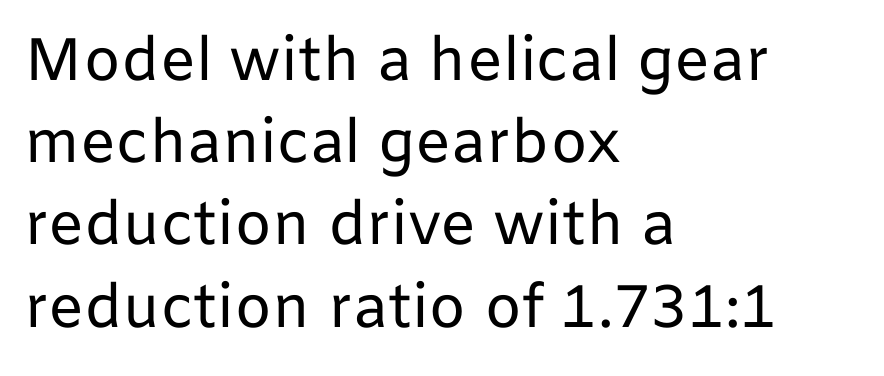
Q: Is the text bold? A: No.
Q: Is the text italic (slanted)? A: No, it is upright.
Q: Is the typeface a serif or a sans-serif typeface? A: Sans-serif.
Q: Is the text underlined? A: No.
Q: How is the paragraph aligned? A: Left-aligned.
Q: Is the spacing between letters normal or unusually wide? A: Normal.
Q: Is the spacing between lines tight, normal or loose? A: Normal.
Q: Width (condensed, normal, or wide)? A: Normal.
Q: Stroke contrast? A: Low.
Q: x-height? A: Medium.
Q: Monospaced? A: No.
